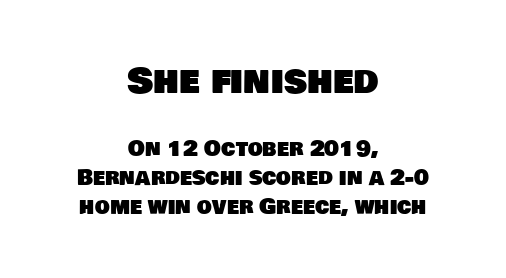
The image shows 36 px sans-serif type; set centered, normal line spacing (1.38x), normal letter spacing, not underlined; the first (top) block is 1.71x larger; low stroke contrast and a large x-height.
